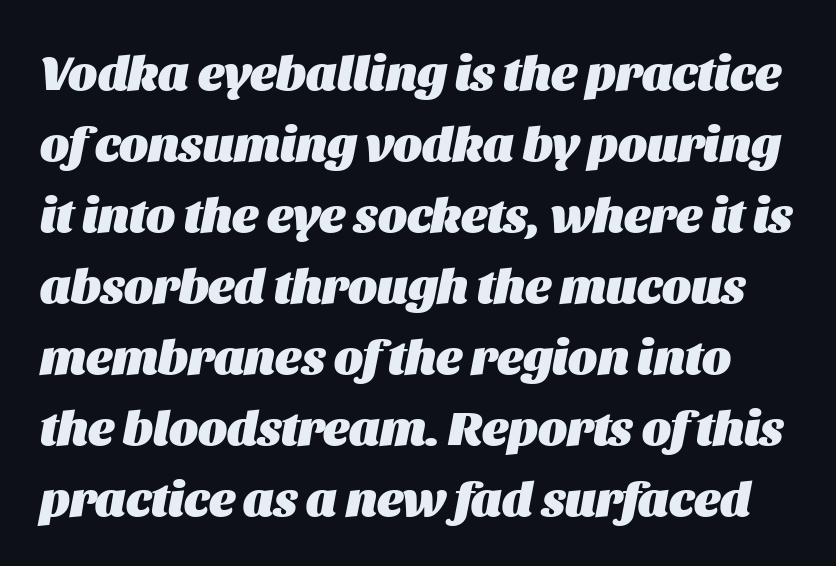
These lines were composed using italics. Do the characters align in a grid? No, the font is proportional. Honestly, there is no underline to notice here at all. Stroke thickness is high; the sample reads as a true bold. Letter spacing: default.
